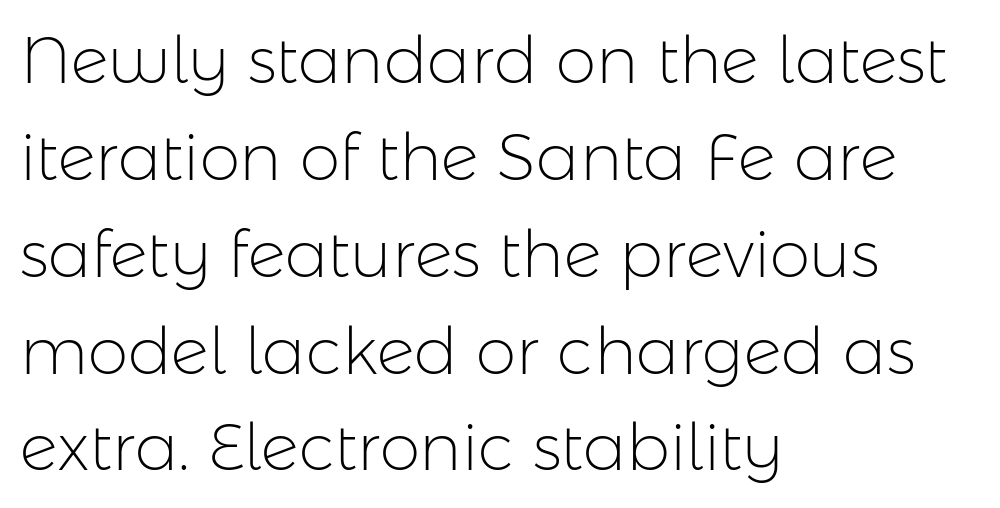
The image shows 65 px light sans-serif type, upright; set left-aligned, normal line spacing (1.49x), normal letter spacing, not underlined; low stroke contrast and a medium x-height.
